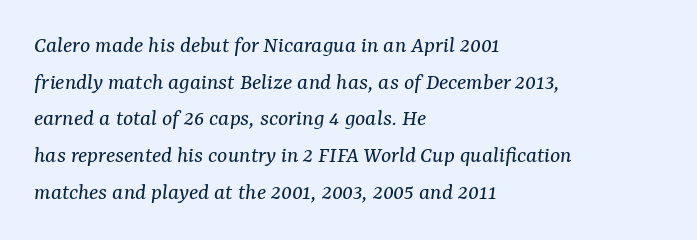
The image shows 24 px text type, italic (leaning right); set left-aligned, normal line spacing (1.53x), normal letter spacing, not underlined.
